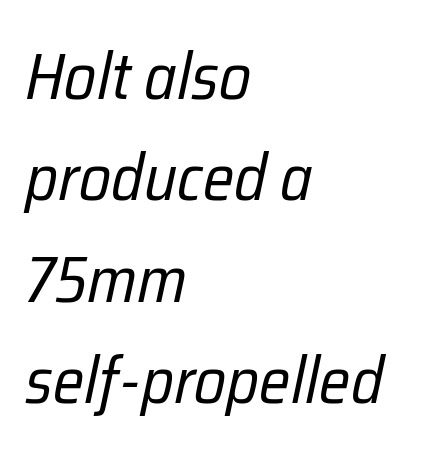
The image shows 65 px regular-weight, condensed type, italic (leaning right); set left-aligned, normal line spacing (1.56x), normal letter spacing, not underlined; low stroke contrast and a medium x-height.
